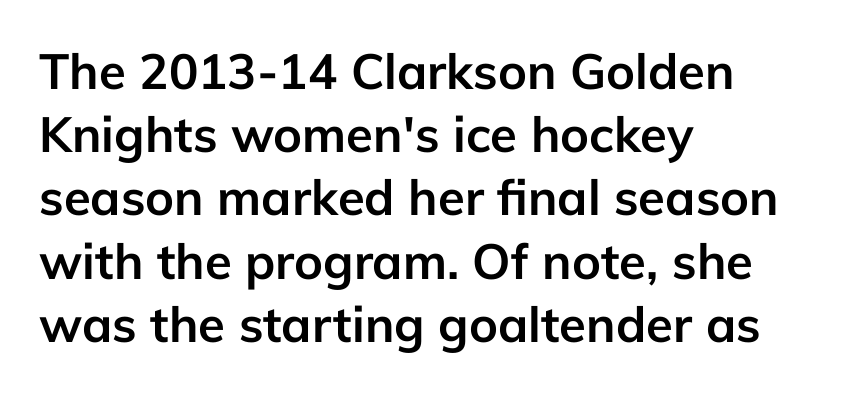
Q: Is the text bold? A: Yes.
Q: Is the text italic (slanted)? A: No, it is upright.
Q: Is the typeface a serif or a sans-serif typeface? A: Sans-serif.
Q: Is the text underlined? A: No.
Q: How is the paragraph aligned? A: Left-aligned.
Q: Is the spacing between letters normal or unusually wide? A: Normal.
Q: Is the spacing between lines tight, normal or loose? A: Normal.
Q: Width (condensed, normal, or wide)? A: Normal.
Q: Stroke contrast? A: Low.
Q: x-height? A: Medium.
Q: Monospaced? A: No.
